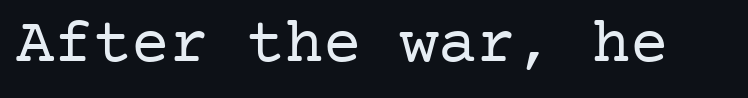
Honestly, the letter spacing is just normal — you wouldn't notice it. It's the straight-up-and-down kind of type. Honestly, there is no underline to notice here at all. The strokes carry an ordinary text weight at most.
